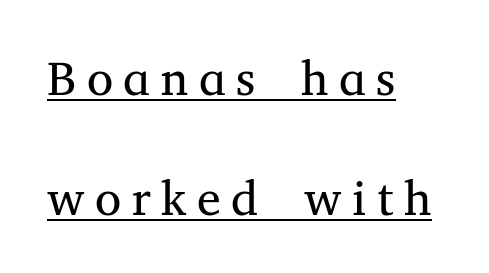
Stem width sits at or under what a default text font uses. Tall strokes in this sample are plumb rather than angled. Leftover space on each line is placed entirely after the last word. How are the letters spaced? Widely, with obvious added tracking. Looks like regular typesetting: each glyph gets only the width it needs. The leading is generous, giving the passage an open texture.
